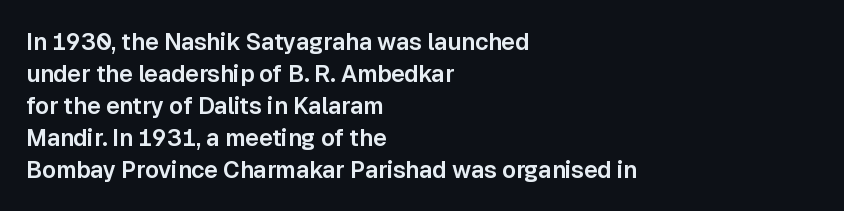
Q: Is the text italic (slanted)? A: No, it is upright.
Q: Is the text underlined? A: No.
Q: How is the paragraph aligned? A: Left-aligned.
Q: Is the spacing between letters normal or unusually wide? A: Normal.
Q: Is the spacing between lines tight, normal or loose? A: Normal.
